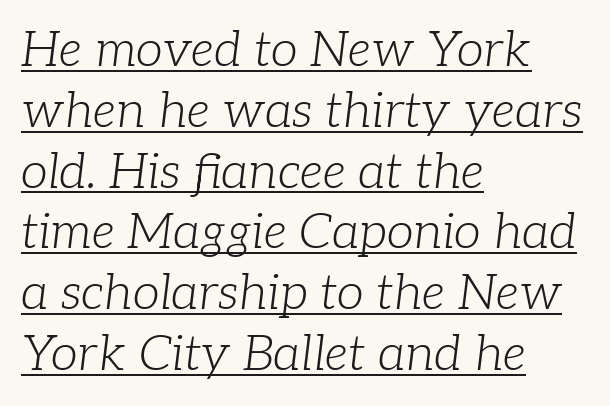
Q: Is the text bold? A: No.
Q: Is the text italic (slanted)? A: Yes, it leans right by about 7 degrees.
Q: Is the typeface a serif or a sans-serif typeface? A: Serif.
Q: Is the text underlined? A: Yes.
Q: How is the paragraph aligned? A: Left-aligned.
Q: Is the spacing between letters normal or unusually wide? A: Normal.
Q: Width (condensed, normal, or wide)? A: Normal.
Q: Stroke contrast? A: Low.
Q: x-height? A: Medium.
Q: Monospaced? A: No.
